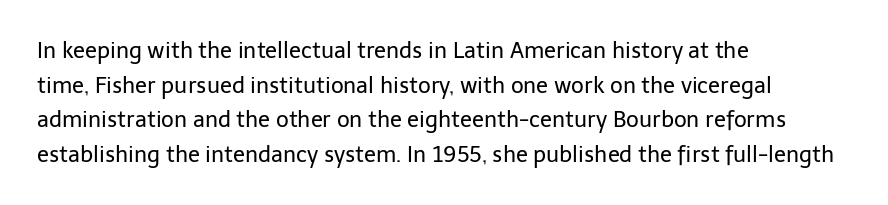
Q: Is the text bold? A: No.
Q: Is the text italic (slanted)? A: No, it is upright.
Q: Is the text underlined? A: No.
Q: How is the paragraph aligned? A: Left-aligned.
Q: Is the spacing between letters normal or unusually wide? A: Normal.
Q: Is the spacing between lines tight, normal or loose? A: Normal.
